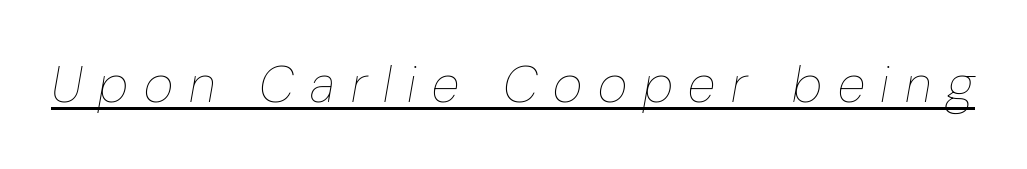
{"italic": "yes", "lean": "right", "slant_degrees": 10, "bold": "no", "weight": "thin", "width": "condensed", "stroke_contrast": "low", "x_height": "medium", "monospaced": "no", "underline": "yes", "letter_spacing": "wide", "letter_spacing_em": 0.31, "glyph_px": 51}
